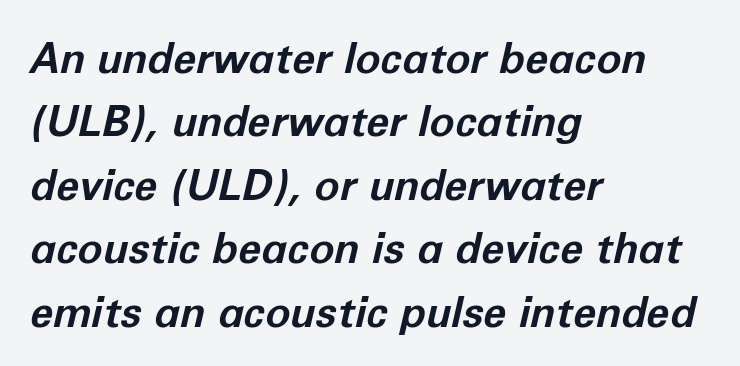
Q: Is the text bold? A: Yes.
Q: Is the text italic (slanted)? A: Yes, it leans right by about 12 degrees.
Q: Is the text underlined? A: No.
Q: How is the paragraph aligned? A: Left-aligned.
Q: Is the spacing between letters normal or unusually wide? A: Normal.
Q: Is the spacing between lines tight, normal or loose? A: Normal.
Q: Width (condensed, normal, or wide)? A: Normal.
Q: Stroke contrast? A: Low.
Q: x-height? A: Medium.
Q: Monospaced? A: No.
